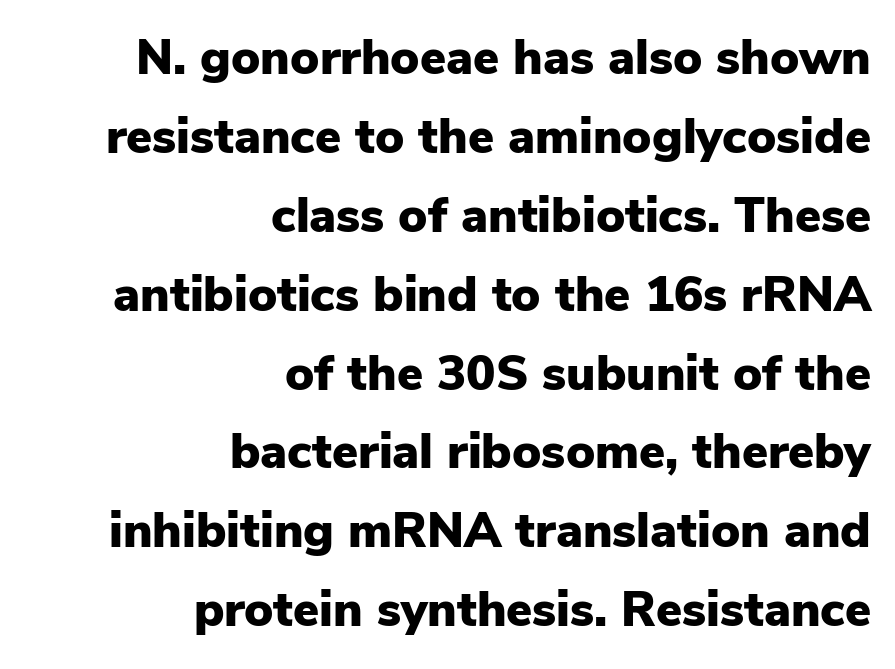
Observe the absence of serifs on each vertical stroke in this sample. Observe the ordinary spacing: letters are neighbours, not strangers. Emphasis by weight is at full strength: bold. The typography opts for an upright posture over an oblique one. The foot of each line stays bare and open.
